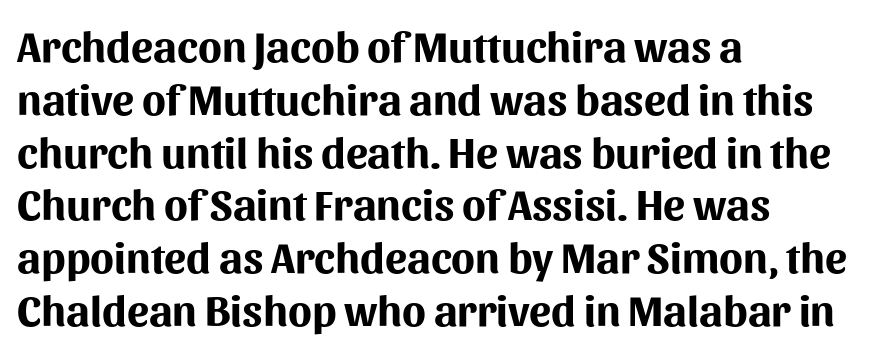
Proportional: the letters do not fall into vertical columns. Inter-character spacing is left at the font's built-in metrics. No italicization has been applied; the sample stays upright. Letters rest on an invisible, unmarked baseline. Chunky letters — that's bold for sure.
